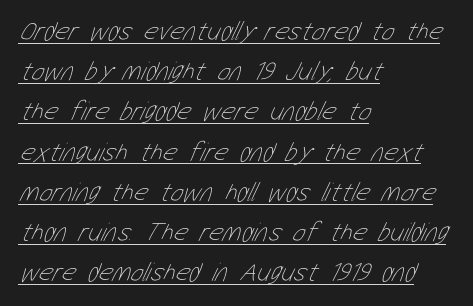
The image shows 27 px text type; set left-aligned, normal line spacing (1.49x), normal letter spacing, underlined.
